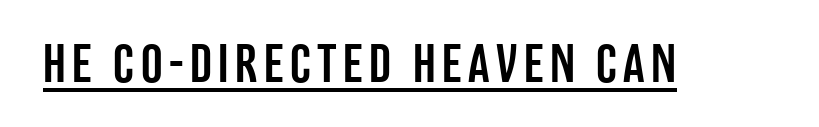
The image shows 54 px condensed sans-serif type, upright; set underlined; low stroke contrast and a large x-height.
